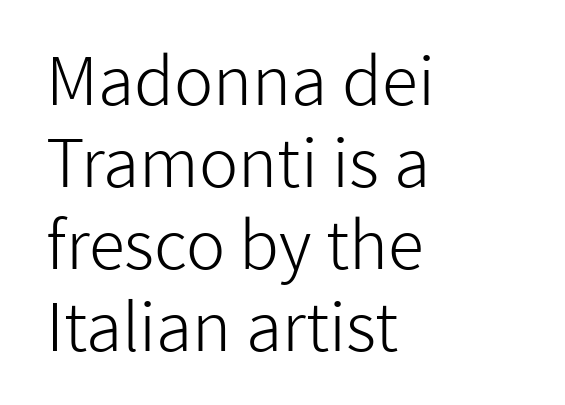
Designer's note — italics off, roman on. The typeface has the unassuming heft of standard copy or less. The paragraph has a hard left edge and a soft right edge. The rendering shows plain stroke endings on the letterforms — a sans-serif design.
